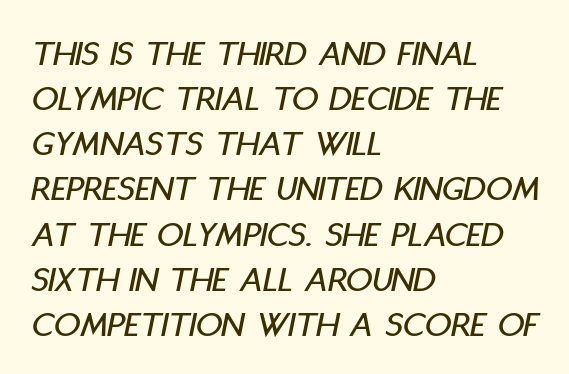
Beneath every word, the page is bare. A classic flush-left, rag-right setting is used for this passage. These lines are rendered in a variable-pitch font. The tracking reads as untouched default to a designer's eye.
